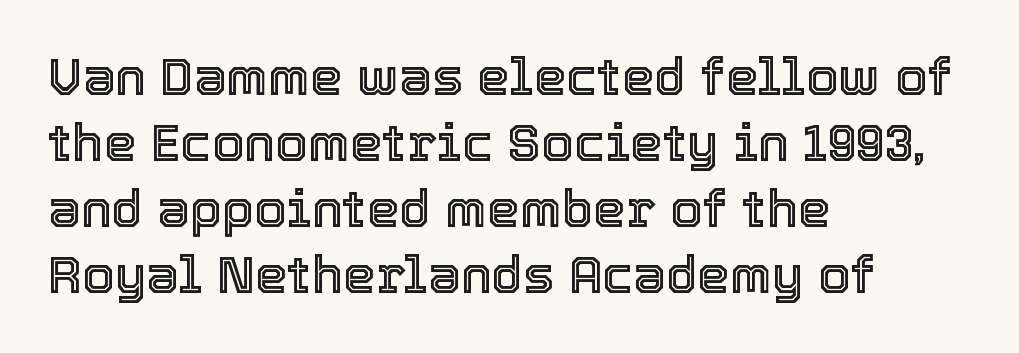
Reading down the column, the eye jumps a familiar distance to each next line. Does extra space separate the letters? No, they use regular spacing. One-word summary of the alignment: left. Character widths vary here, with narrow letters taking less room than wide ones. Decoration check: the copy has no underline. Designer's note — italics off, roman on.
